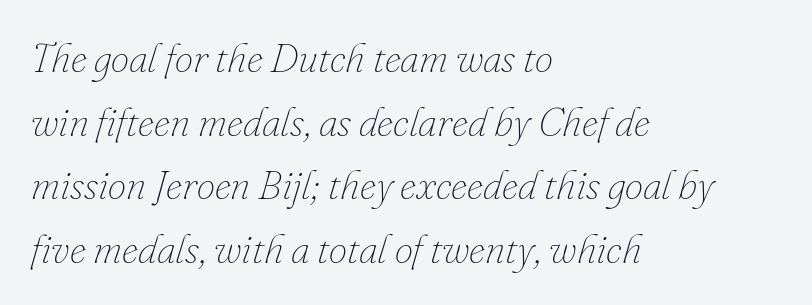
The image shows 41 px thin type, italic (leaning right); set left-aligned, normal line spacing (1.55x), normal letter spacing, not underlined; low stroke contrast and a small x-height.
